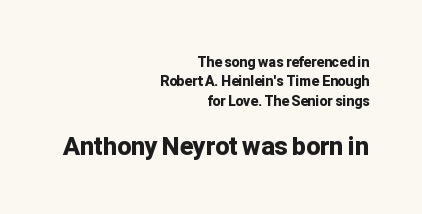
The typography opts for an upright posture over an oblique one. The words here are not underlined. Rows of type keep a routine distance in the vertical direction. Small over large — that's the arrangement of the two blocks here. Nobody touched the tracking dial on this one.
